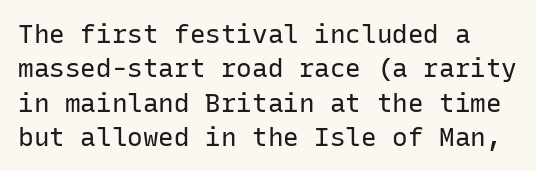
The image shows 26 px text type, upright; set normal line spacing (1.32x), normal letter spacing, not underlined.
